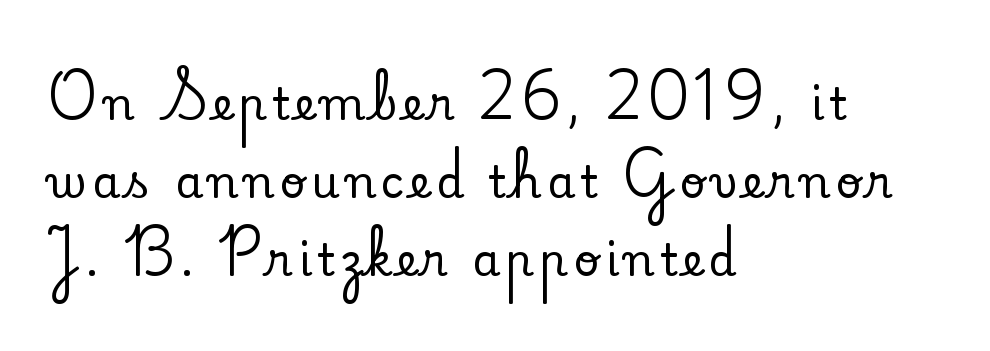
The axis of the letterforms is exactly vertical. Teacher's note: observe the even left margin — that is flush-left alignment. Classification — serif. Varying glyph widths throughout — classic text-font behaviour. The zone under the glyphs is completely vacant.
